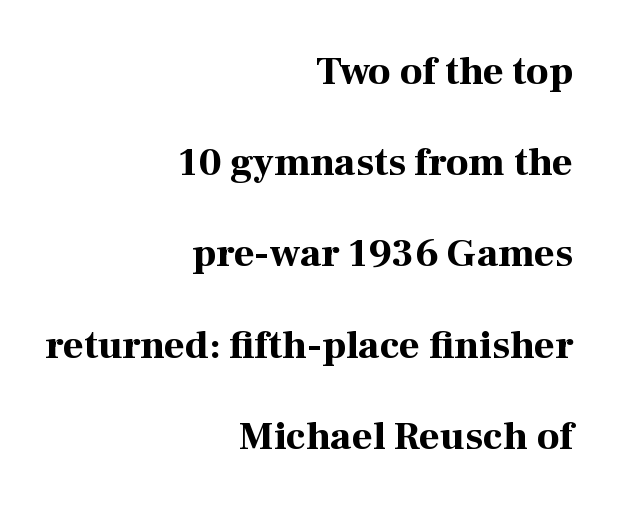
The image shows 40 px bold serif type, upright; set right-aligned, loose line spacing (2.28x), normal letter spacing, not underlined; high stroke contrast and a medium x-height.
